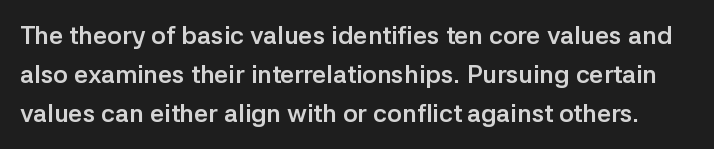
Q: Is the text bold? A: Yes.
Q: Is the text italic (slanted)? A: No, it is upright.
Q: Is the text underlined? A: No.
Q: Is the spacing between letters normal or unusually wide? A: Normal.
Q: Is the spacing between lines tight, normal or loose? A: Normal.
